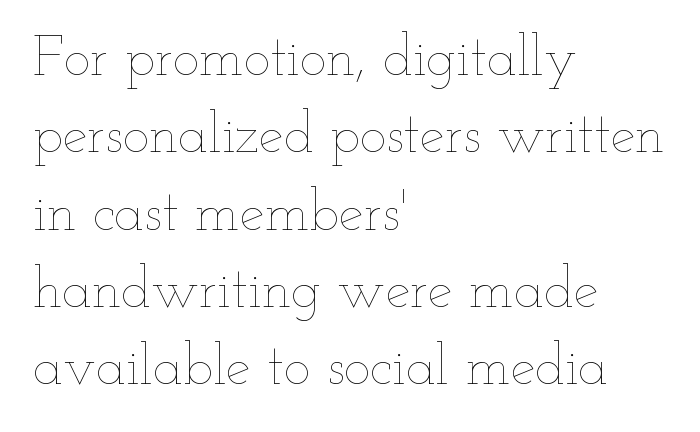
{"italic": "no", "bold": "no", "weight": "thin", "width": "wide", "stroke_contrast": "low", "x_height": "small", "monospaced": "no", "underline": "no", "align": "left", "line_spacing": "normal", "line_spacing_ratio": 1.38, "letter_spacing": "normal", "letter_spacing_em": 0.0, "glyph_px": 56}
